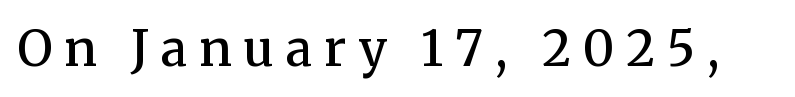
The rendering uses natural spacing where letterforms have individual widths. Unmarked baselines from the first word to the last. Italic: no, the glyphs are upright roman. On the weight axis this lands at semibold, roughly 600. This rendering employs a face with finishing strokes, i.e., a serif. In terms of letterspacing, this is a distinctly airy, spread setting.
